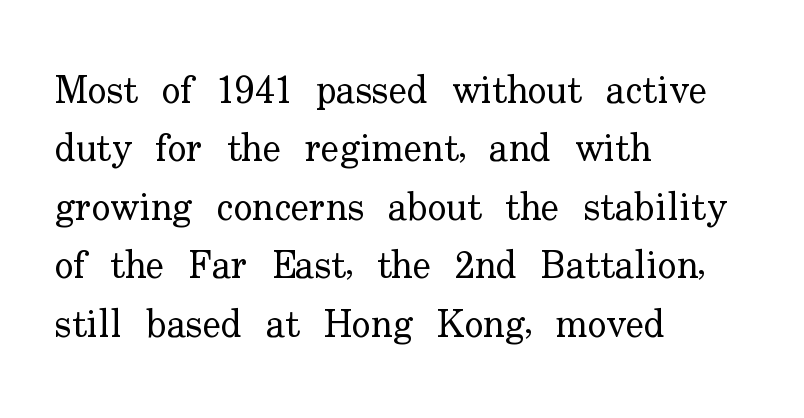
Q: Is the text bold? A: No.
Q: Is the text italic (slanted)? A: No, it is upright.
Q: Is the typeface a serif or a sans-serif typeface? A: Serif.
Q: Is the text underlined? A: No.
Q: How is the paragraph aligned? A: Left-aligned.
Q: Is the spacing between letters normal or unusually wide? A: Normal.
Q: Is the spacing between lines tight, normal or loose? A: Normal.
Q: Width (condensed, normal, or wide)? A: Normal.
Q: Stroke contrast? A: Low.
Q: x-height? A: Small.
Q: Monospaced? A: No.
